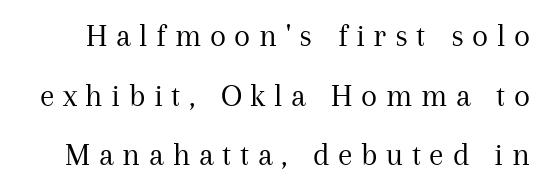
{"serif": "yes", "italic": "no", "bold": "no", "weight": "regular", "width": "normal", "stroke_contrast": "medium", "x_height": "medium", "monospaced": "no", "underline": "no", "line_spacing_ratio": 1.81, "letter_spacing": "wide", "letter_spacing_em": 0.26, "glyph_px": 33}
